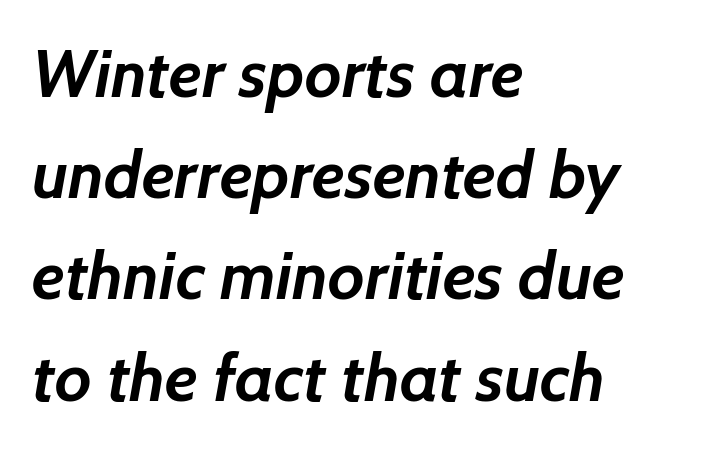
{"serif": "no", "bold": "yes", "weight": "semibold", "width": "normal", "stroke_contrast": "low", "x_height": "medium", "monospaced": "no", "underline": "no", "align": "left", "line_spacing": "normal", "line_spacing_ratio": 1.51, "letter_spacing": "normal", "letter_spacing_em": 0.0, "glyph_px": 67}
